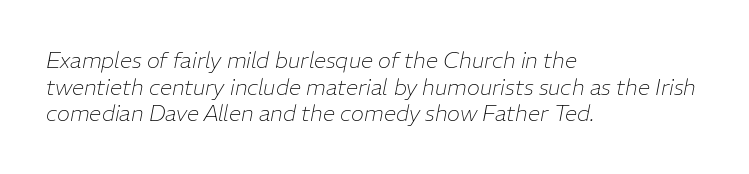
Q: Is the text bold? A: No.
Q: Is the text italic (slanted)? A: Yes, it leans right by about 11 degrees.
Q: Is the text underlined? A: No.
Q: How is the paragraph aligned? A: Left-aligned.
Q: Is the spacing between letters normal or unusually wide? A: Normal.
